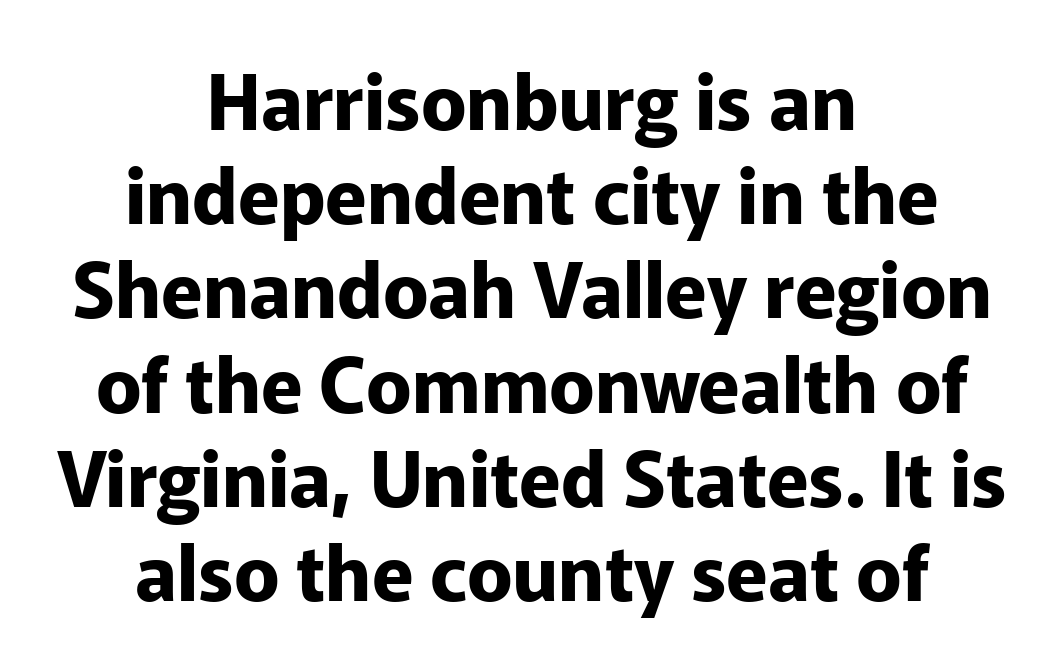
The image shows 76 px bold sans-serif type, upright; set centered, line spacing 1.24x, normal letter spacing, not underlined; low stroke contrast and a medium x-height.
